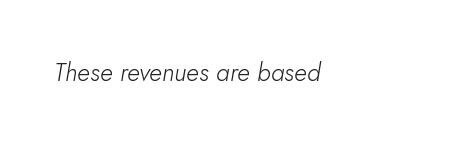
Q: Is the text bold? A: No.
Q: Is the text italic (slanted)? A: Yes, it leans right by about 5 degrees.
Q: Is the text underlined? A: No.
Q: Is the spacing between letters normal or unusually wide? A: Normal.
